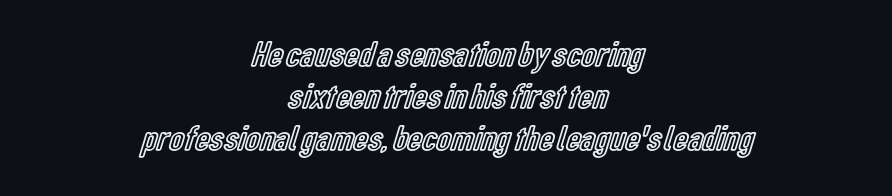
Q: Is the text italic (slanted)? A: Yes.
Q: Is the text underlined? A: No.
Q: How is the paragraph aligned? A: Centered.
Q: Is the spacing between letters normal or unusually wide? A: Normal.
Q: Width (condensed, normal, or wide)? A: Condensed.
Q: x-height? A: Medium.
Q: Monospaced? A: No.
